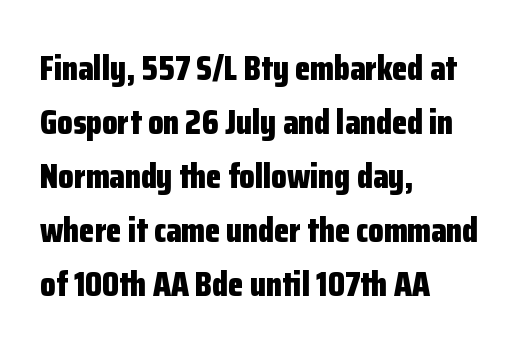
{"serif": "no", "italic": "no", "bold": "yes", "weight": "bold", "width": "condensed", "stroke_contrast": "low", "x_height": "medium", "monospaced": "no", "underline": "no", "align": "left", "line_spacing": "normal", "line_spacing_ratio": 1.54, "letter_spacing": "normal", "letter_spacing_em": 0.0, "glyph_px": 35}
